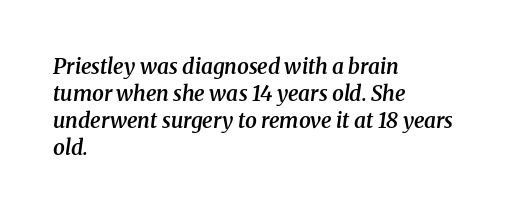
The face used here is rendered with its standard letterfit. Unmarked baselines from the first word to the last. Semibold letterforms, between regular and bold. The setting favours the left margin, as ordinary paragraphs usually do. Successive baselines arrive at the customary interval.
